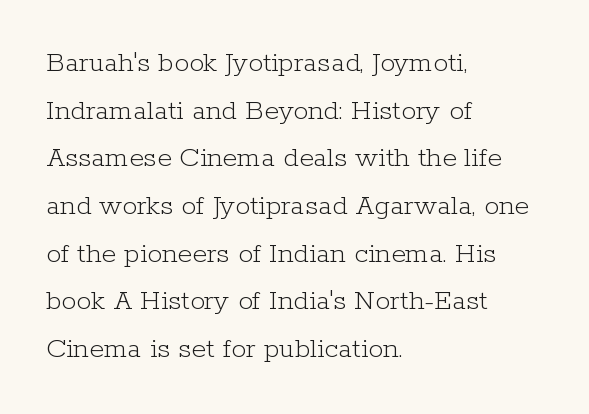
Q: Is the text bold? A: No.
Q: Is the text italic (slanted)? A: No, it is upright.
Q: Is the typeface a serif or a sans-serif typeface? A: Serif.
Q: Is the text underlined? A: No.
Q: How is the paragraph aligned? A: Left-aligned.
Q: Is the spacing between letters normal or unusually wide? A: Normal.
Q: Is the spacing between lines tight, normal or loose? A: Normal.
Q: Width (condensed, normal, or wide)? A: Normal.
Q: Stroke contrast? A: Low.
Q: x-height? A: Medium.
Q: Monospaced? A: No.
